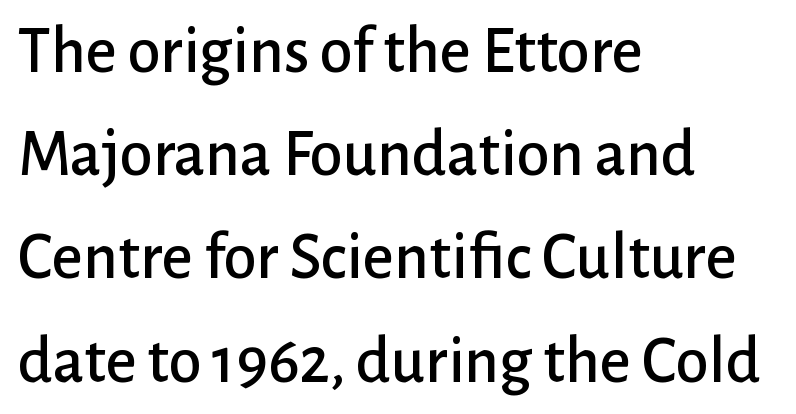
The image shows 67 px sans-serif type, upright; set left-aligned, normal line spacing (1.54x), normal letter spacing, not underlined; low stroke contrast and a medium x-height.
